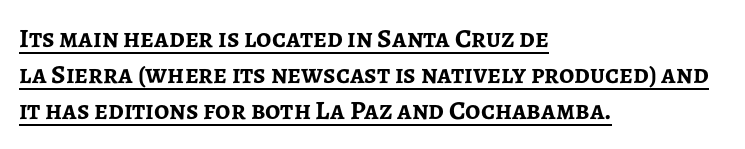
The image shows 27 px bold type, upright; set left-aligned, normal line spacing (1.34x), normal letter spacing, underlined.
